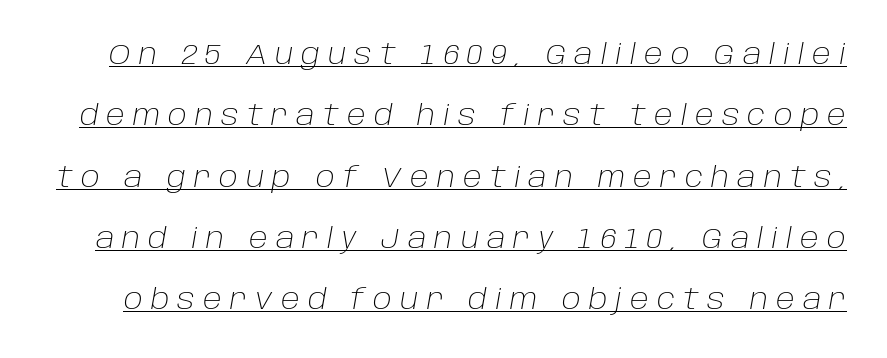
{"italic": "yes", "lean": "right", "slant_degrees": 10, "bold": "no", "weight": "light", "width": "normal", "stroke_contrast": "low", "x_height": "large", "monospaced": "no", "underline": "yes", "line_spacing": "loose", "line_spacing_ratio": 2.19, "letter_spacing": "wide", "letter_spacing_em": 0.29, "glyph_px": 28}
